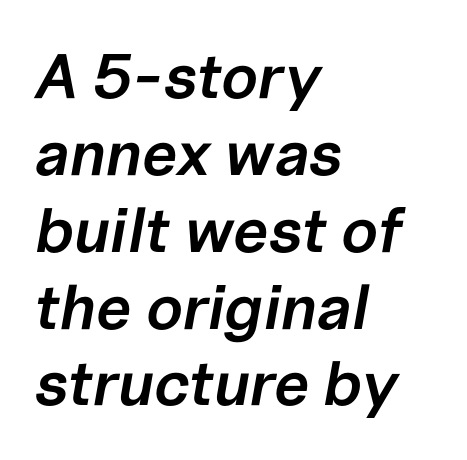
The image shows 63 px semibold type, italic (leaning right); set left-aligned, line spacing 1.22x, normal letter spacing, not underlined; low stroke contrast and a medium x-height.
